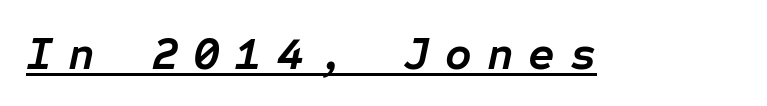
The image shows 46 px semibold type, italic (leaning right), monospaced; set unusually wide letter spacing (+0.33 em), underlined; low stroke contrast and a medium x-height.
